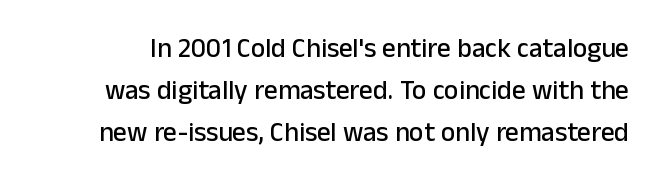
Is there any slant? The stems are plumb. A normal amount of white space separates one row of letters from the next. Nobody touched the tracking dial on this one. No word sits above an underline.
